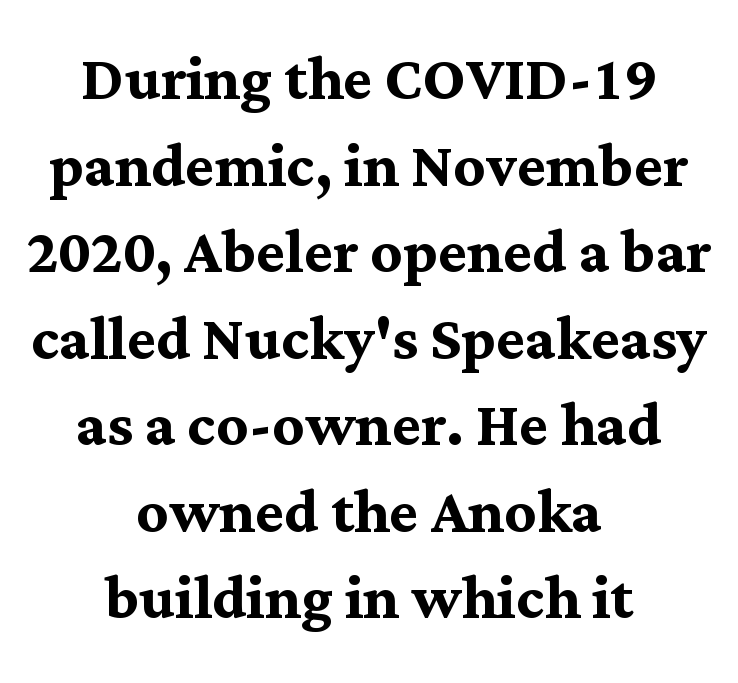
Q: Is the text bold? A: Yes.
Q: Is the text italic (slanted)? A: No, it is upright.
Q: Is the typeface a serif or a sans-serif typeface? A: Serif.
Q: Is the text underlined? A: No.
Q: How is the paragraph aligned? A: Centered.
Q: Is the spacing between letters normal or unusually wide? A: Normal.
Q: Is the spacing between lines tight, normal or loose? A: Tight.
Q: Width (condensed, normal, or wide)? A: Normal.
Q: Stroke contrast? A: Medium.
Q: x-height? A: Medium.
Q: Monospaced? A: No.
